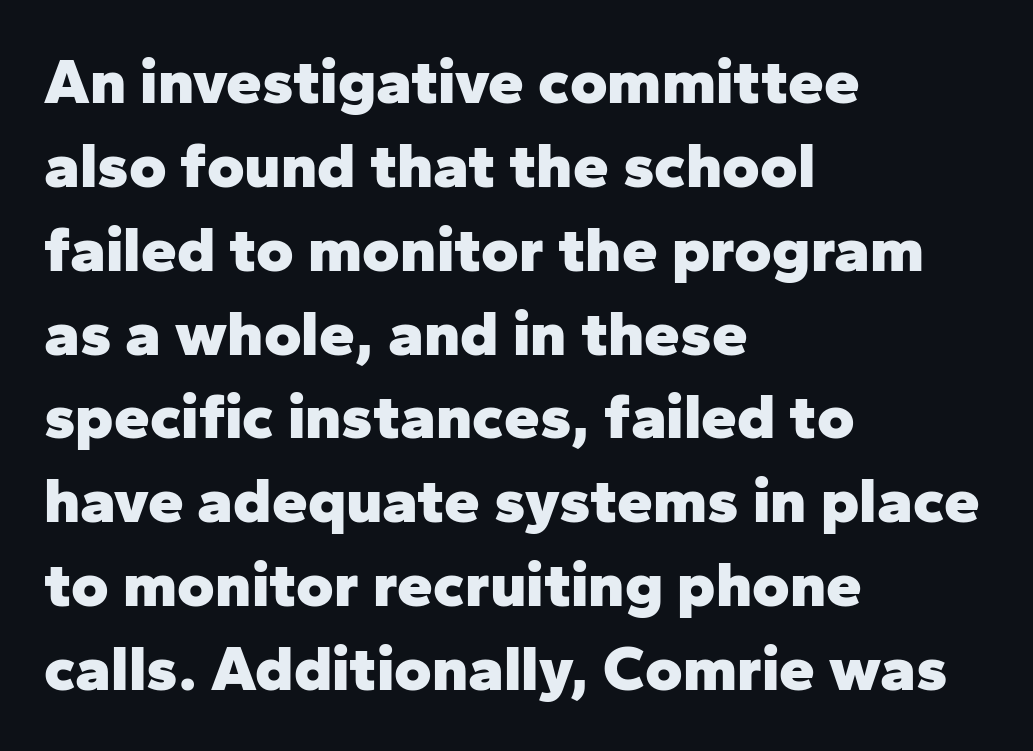
{"serif": "no", "italic": "no", "bold": "yes", "weight": "heavy", "width": "normal", "stroke_contrast": "low", "x_height": "medium", "monospaced": "no", "underline": "no", "align": "left", "line_spacing": "normal", "line_spacing_ratio": 1.31, "letter_spacing": "normal", "letter_spacing_em": 0.0, "glyph_px": 64}
